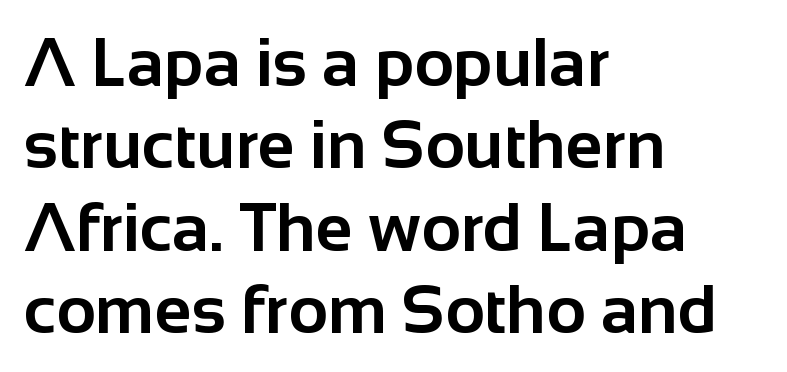
All the whitespace from short lines collects on the right. The face used here is rendered with its standard letterfit. In terms of letterform style, serifs are entirely absent. Caption: bold face, heavy strokes. Every stem runs plumb, perpendicular to the baseline. The string is rendered with underlining switched off.
